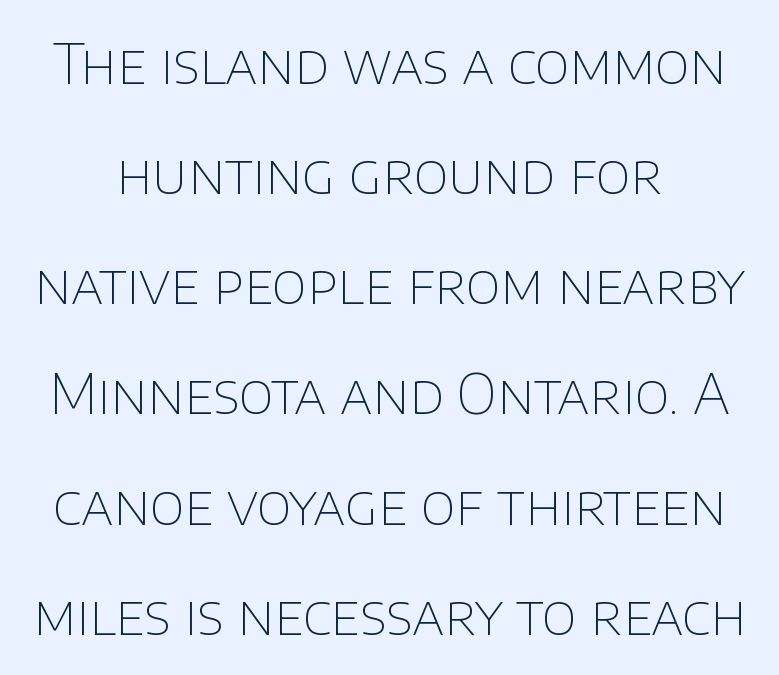
Posture: straight, roman, zero tilt. Nothing unusual about the tracking: characters are spaced as the font intends. Each letter keeps its own natural width here, so spacing adapts to shape. Typographically, this falls in the sans-serif category. This is not heavy type; no bold has been used.
